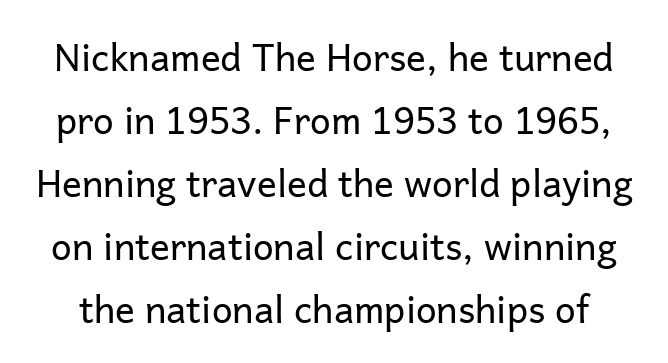
{"serif": "no", "italic": "no", "bold": "no", "weight": "regular", "width": "normal", "stroke_contrast": "low", "x_height": "medium", "monospaced": "no", "underline": "no", "line_spacing": "normal", "line_spacing_ratio": 1.7, "letter_spacing": "normal", "letter_spacing_em": 0.0, "glyph_px": 37}
